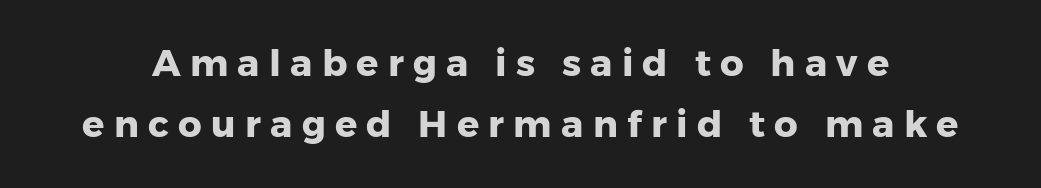
The image shows 37 px heavy sans-serif type, upright; set normal line spacing (1.65x), unusually wide letter spacing (+0.25 em), not underlined; low stroke contrast and a medium x-height.
